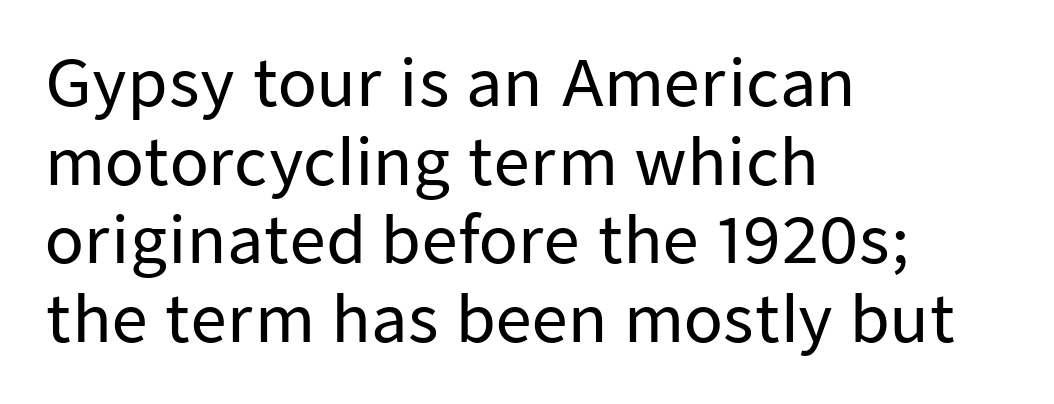
The image shows 63 px sans-serif type, upright; set left-aligned, normal line spacing (1.25x), normal letter spacing, not underlined; low stroke contrast and a medium x-height.
